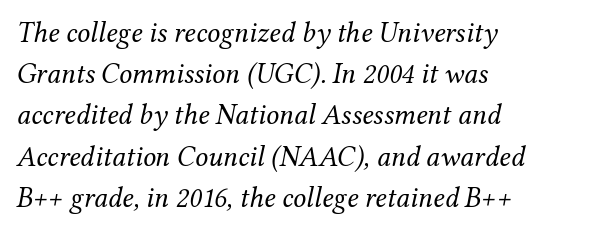
{"serif": "yes", "italic": "yes", "lean": "right", "slant_degrees": 12, "bold": "no", "weight": "regular", "width": "normal", "stroke_contrast": "medium", "x_height": "medium", "monospaced": "no", "underline": "no", "align": "left", "line_spacing": "normal", "line_spacing_ratio": 1.42, "letter_spacing": "normal", "letter_spacing_em": 0.0, "glyph_px": 29}
